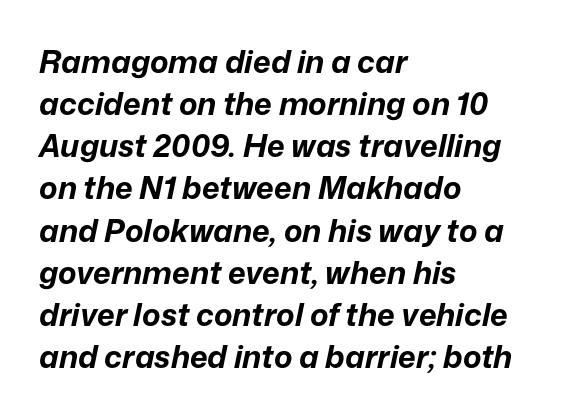
The image shows 31 px bold type, italic (leaning right); set left-aligned, normal line spacing (1.36x), normal letter spacing, not underlined; low stroke contrast and a medium x-height.
